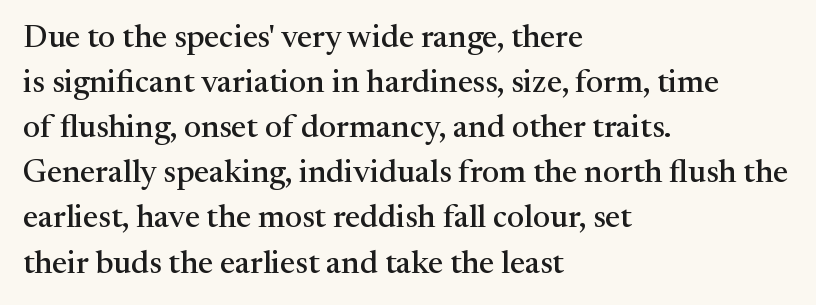
{"serif": "yes", "italic": "no", "width": "normal", "stroke_contrast": "medium", "x_height": "medium", "monospaced": "no", "underline": "no", "align": "left", "line_spacing": "normal", "line_spacing_ratio": 1.41, "letter_spacing": "normal", "letter_spacing_em": 0.0, "glyph_px": 32}
